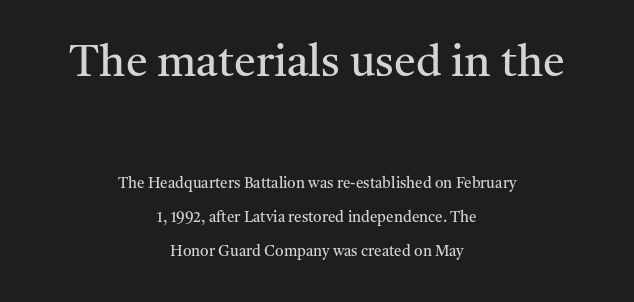
The image shows 44 px regular-weight serif type, upright; set centered, loose line spacing (2.25x), normal letter spacing, not underlined; the first (top) block is 2.93x larger; medium stroke contrast and a medium x-height.
